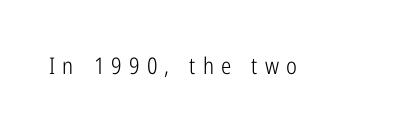
Q: Is the text bold? A: No.
Q: Is the text italic (slanted)? A: No, it is upright.
Q: Is the text underlined? A: No.
Q: Is the spacing between letters normal or unusually wide? A: Unusually wide.
